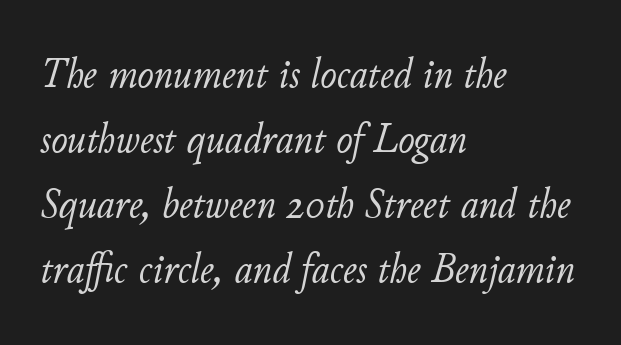
The image shows 44 px light type, italic (leaning right); set left-aligned, normal line spacing (1.48x), normal letter spacing, not underlined; low stroke contrast and a small x-height.
